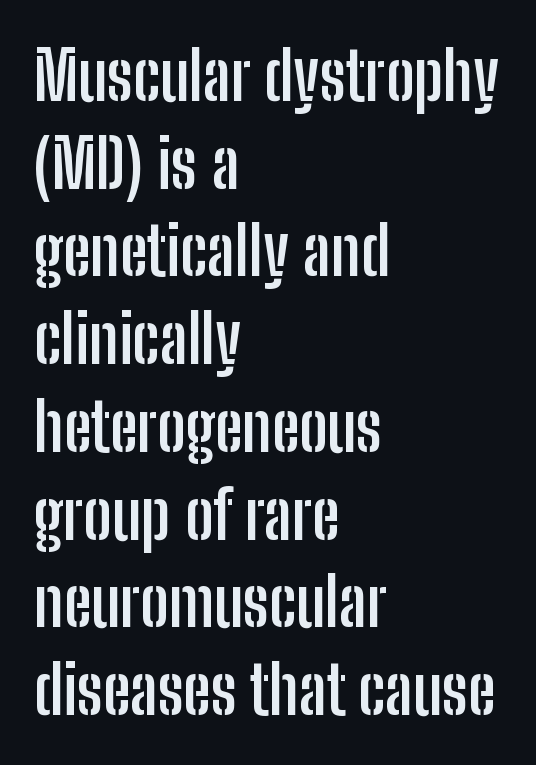
The image shows 68 px semibold, condensed sans-serif type, upright; set left-aligned, normal line spacing (1.29x), normal letter spacing, not underlined; low stroke contrast and a medium x-height.
